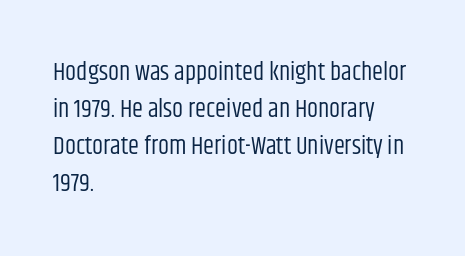
A typesetter would call this leading conventional body-copy spacing. Descender tails drop into unmarked territory. Visually the block forms a straight wall on the left and a jagged coastline on the right. Do the letters lean? They stand straight.
